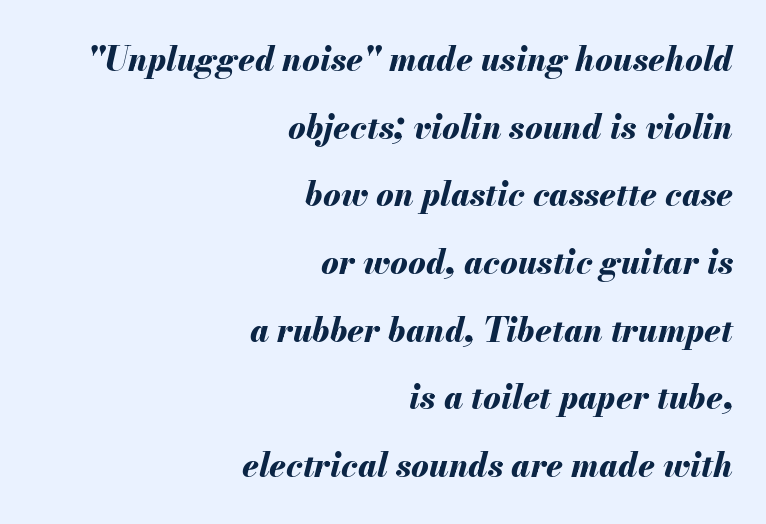
{"italic": "yes", "lean": "right", "slant_degrees": 13, "bold": "yes", "weight": "bold", "width": "normal", "stroke_contrast": "medium", "x_height": "small", "monospaced": "no", "underline": "no", "align": "right", "line_spacing": "loose", "line_spacing_ratio": 2.05, "letter_spacing": "normal", "letter_spacing_em": 0.0, "glyph_px": 33}
